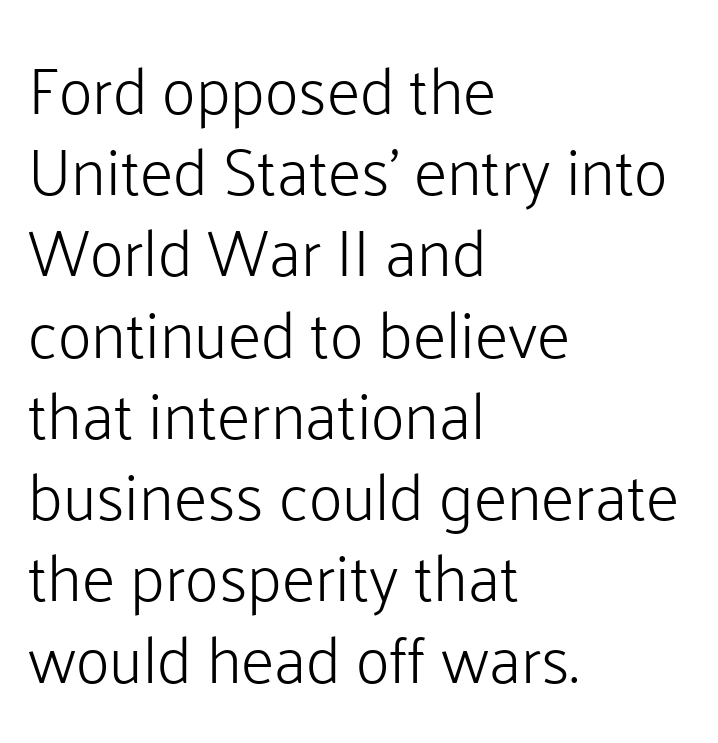
{"serif": "no", "italic": "no", "bold": "no", "weight": "light", "width": "normal", "stroke_contrast": "low", "x_height": "medium", "monospaced": "no", "underline": "no", "align": "left", "line_spacing": "normal", "line_spacing_ratio": 1.25, "letter_spacing": "normal", "letter_spacing_em": 0.0, "glyph_px": 65}
